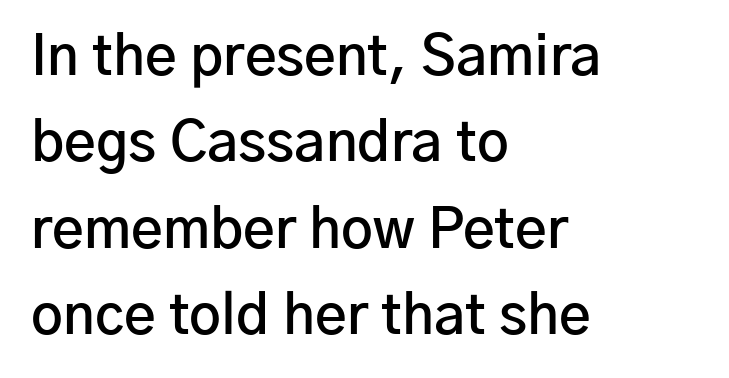
Q: Is the text bold? A: Semi-bold.
Q: Is the text italic (slanted)? A: No, it is upright.
Q: Is the typeface a serif or a sans-serif typeface? A: Sans-serif.
Q: Is the text underlined? A: No.
Q: How is the paragraph aligned? A: Left-aligned.
Q: Is the spacing between letters normal or unusually wide? A: Normal.
Q: Is the spacing between lines tight, normal or loose? A: Normal.
Q: Width (condensed, normal, or wide)? A: Normal.
Q: Stroke contrast? A: Low.
Q: x-height? A: Medium.
Q: Monospaced? A: No.
